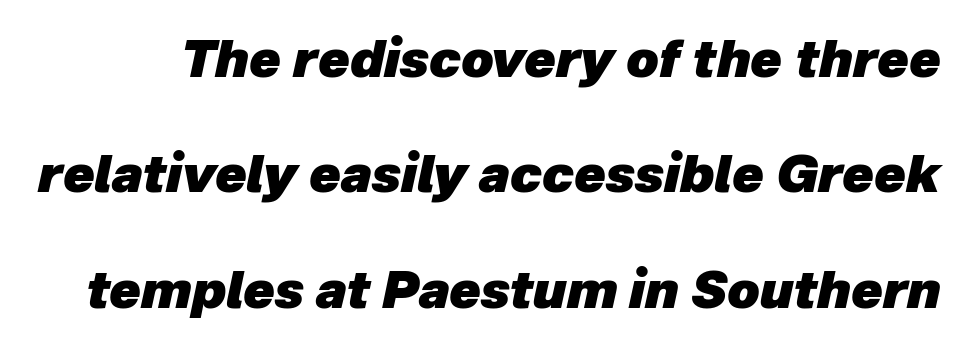
Q: Is the text bold? A: Yes.
Q: Is the text italic (slanted)? A: Yes, it leans right by about 12 degrees.
Q: Is the text underlined? A: No.
Q: Is the spacing between letters normal or unusually wide? A: Normal.
Q: Is the spacing between lines tight, normal or loose? A: Loose.
Q: Width (condensed, normal, or wide)? A: Normal.
Q: Stroke contrast? A: Low.
Q: x-height? A: Medium.
Q: Monospaced? A: No.
